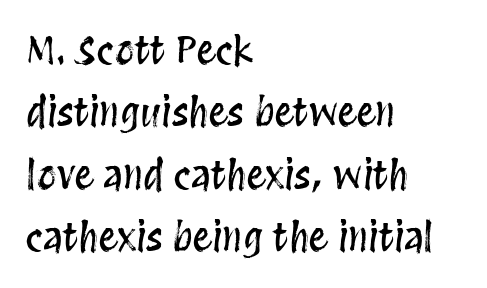
{"italic": "no", "width": "condensed", "stroke_contrast": "medium", "x_height": "large", "monospaced": "no", "underline": "no", "align": "left", "line_spacing": "normal", "line_spacing_ratio": 1.6, "letter_spacing": "normal", "letter_spacing_em": 0.0, "glyph_px": 39}
